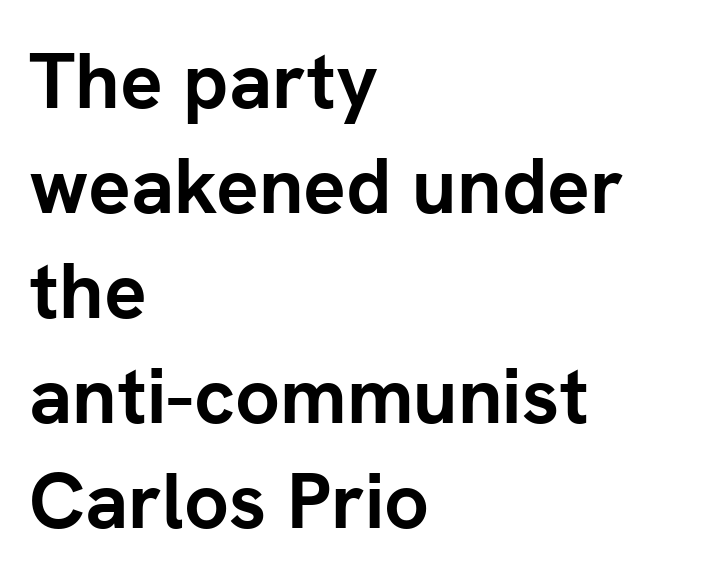
Q: Is the text bold? A: Yes.
Q: Is the text italic (slanted)? A: No, it is upright.
Q: Is the typeface a serif or a sans-serif typeface? A: Sans-serif.
Q: Is the text underlined? A: No.
Q: How is the paragraph aligned? A: Left-aligned.
Q: Is the spacing between letters normal or unusually wide? A: Normal.
Q: Is the spacing between lines tight, normal or loose? A: Normal.
Q: Width (condensed, normal, or wide)? A: Normal.
Q: Stroke contrast? A: Low.
Q: x-height? A: Medium.
Q: Monospaced? A: No.
